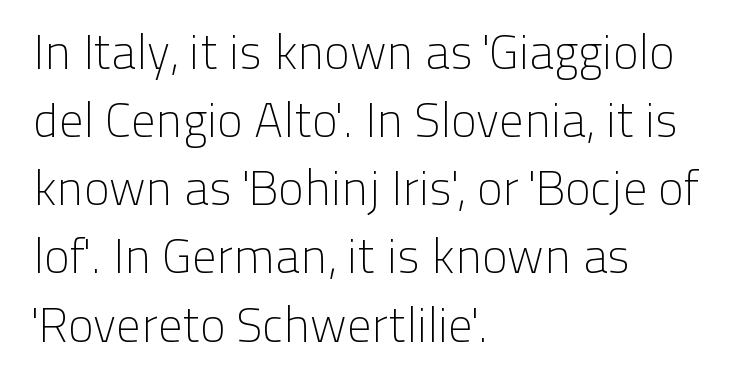
The passage is arranged the way most books set body copy — flush left. Decoration check: the copy has no underline. The axis of the letterforms is exactly vertical. The characters are drawn with everyday or finer stroke widths. The designer went with a sans here, leaving each stem footless.
